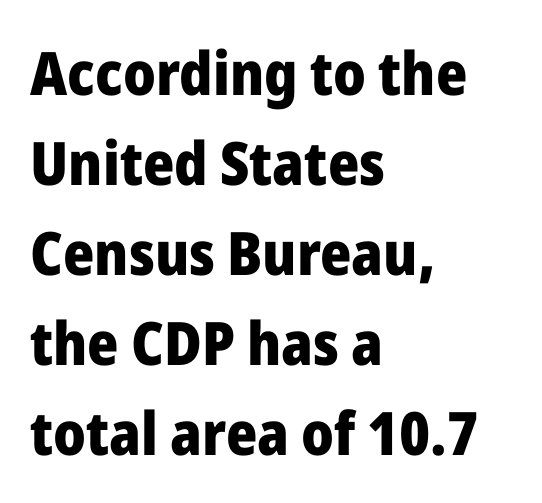
Ordinary non-slanted type is in use. Bold? Absolutely — the strokes are thick and heavy. Do the characters align in a grid? No, the font is proportional. Horizontally, the lines are justified to the leading edge only.
